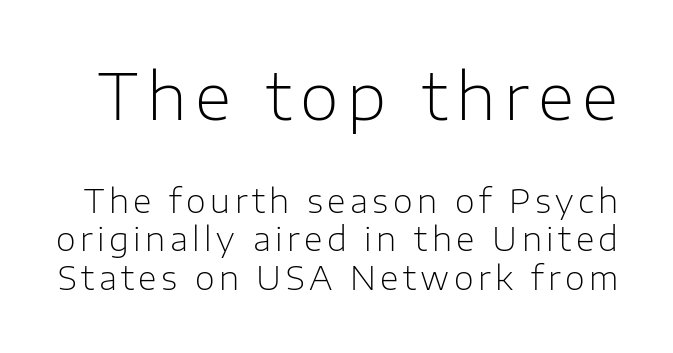
Posture: upright roman. You could not count columns in this text — the font is proportionally spaced. If you squint, the top block still reads clearly — it's the larger of the two. Letterform terminals end flat and unadorned throughout the passage. Lines of text with bare space underneath. No letter is thick-stroked: the sample isn't bold.
